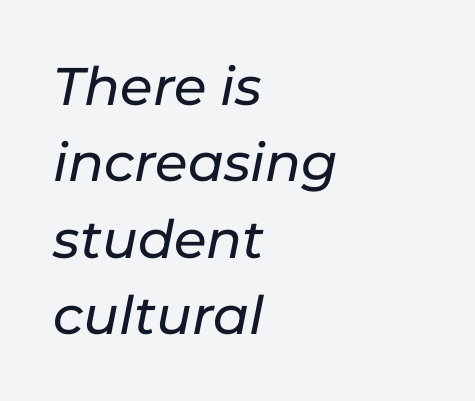
Every character sits at an angle, as italics do. Short note: letters normally spaced. A student would call this left alignment; a typographer would say flush left, rag right. Summary of vertical rhythm: regular, with standard interline spacing. Character widths vary here, with narrow letters taking less room than wide ones. Quick note: underline off.
